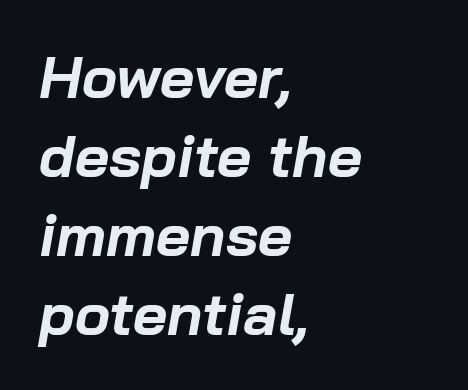
{"italic": "yes", "lean": "right", "slant_degrees": 10, "bold": "yes", "weight": "bold", "width": "normal", "stroke_contrast": "low", "x_height": "medium", "monospaced": "no", "underline": "no", "align": "left", "line_spacing": "normal", "line_spacing_ratio": 1.34, "letter_spacing": "normal", "letter_spacing_em": 0.0, "glyph_px": 59}
